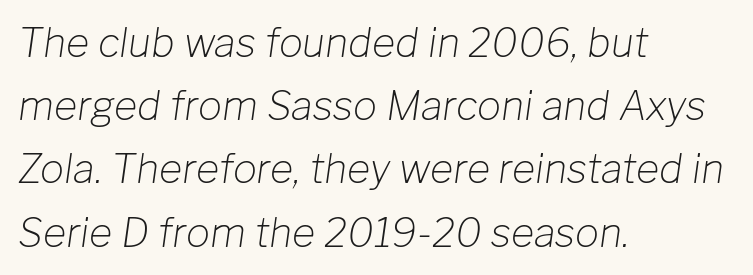
The image shows 40 px light type, italic (leaning right); set left-aligned, normal line spacing (1.58x), normal letter spacing, not underlined; low stroke contrast and a medium x-height.
